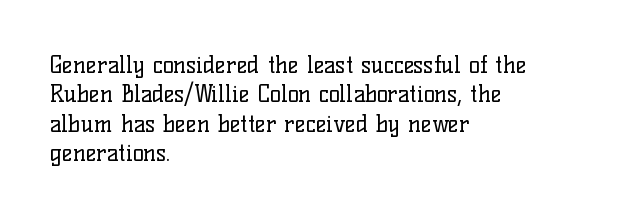
{"italic": "no", "bold": "no", "underline": "no", "align": "left", "line_spacing": "normal", "line_spacing_ratio": 1.28, "letter_spacing": "normal", "letter_spacing_em": 0.0, "glyph_px": 23}
